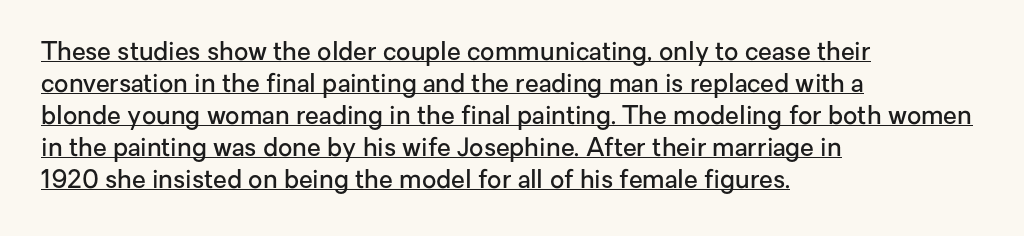
The image shows 25 px text type, upright; set left-aligned, normal line spacing (1.28x), normal letter spacing, underlined.
